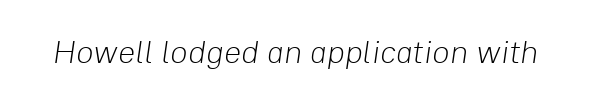
The weight tops out at a normal text grade. Unmarked baselines from the first word to the last. The letters are slanted; this is an italic face. Do the characters align in a grid? No, the font is proportional.
